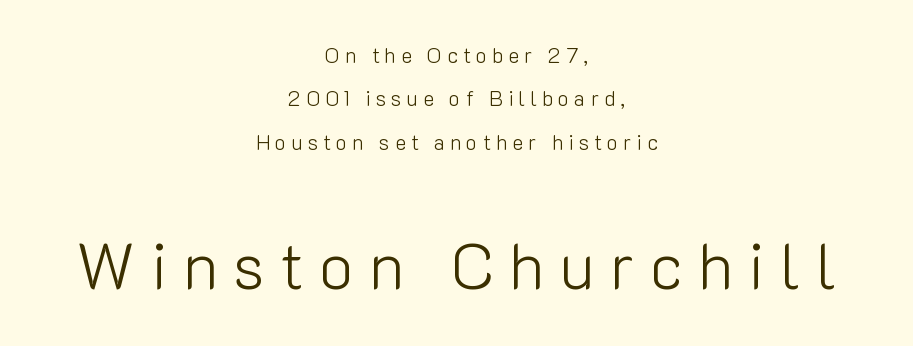
Q: Is the text bold? A: No.
Q: Is the text italic (slanted)? A: No, it is upright.
Q: Is the typeface a serif or a sans-serif typeface? A: Sans-serif.
Q: Is the text underlined? A: No.
Q: How is the paragraph aligned? A: Centered.
Q: Is the spacing between letters normal or unusually wide? A: Unusually wide.
Q: Is the spacing between lines tight, normal or loose? A: Loose.
Q: Which block of text is set in a larger size, the first (top) or the second (bottom)? A: The second (bottom) one.
Q: Width (condensed, normal, or wide)? A: Normal.
Q: Stroke contrast? A: Low.
Q: x-height? A: Medium.
Q: Monospaced? A: No.
